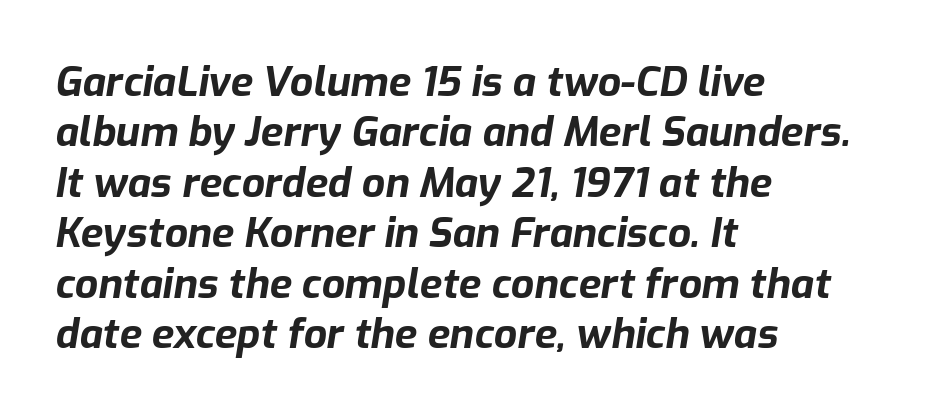
The image shows 41 px bold type, italic (leaning right); set left-aligned, line spacing 1.23x, normal letter spacing, not underlined; low stroke contrast and a medium x-height.
